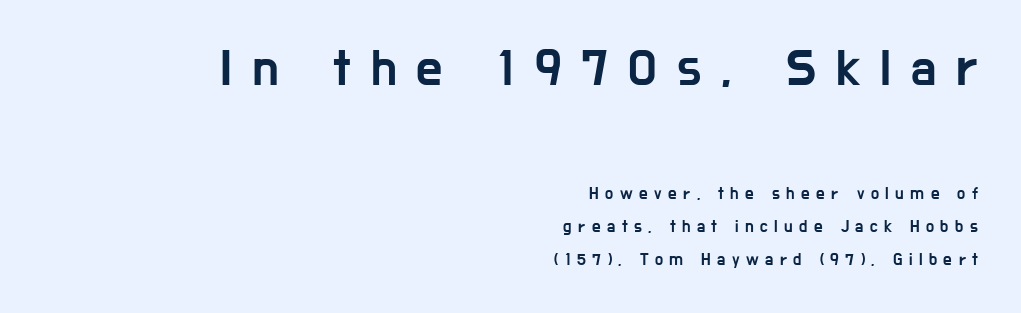
Q: Is the text italic (slanted)? A: No, it is upright.
Q: Is the typeface a serif or a sans-serif typeface? A: Sans-serif.
Q: Is the text underlined? A: No.
Q: How is the paragraph aligned? A: Right-aligned.
Q: Is the spacing between letters normal or unusually wide? A: Unusually wide.
Q: Is the spacing between lines tight, normal or loose? A: Loose.
Q: Which block of text is set in a larger size, the first (top) or the second (bottom)? A: The first (top) one.
Q: Width (condensed, normal, or wide)? A: Condensed.
Q: Stroke contrast? A: Low.
Q: x-height? A: Medium.
Q: Monospaced? A: No.
